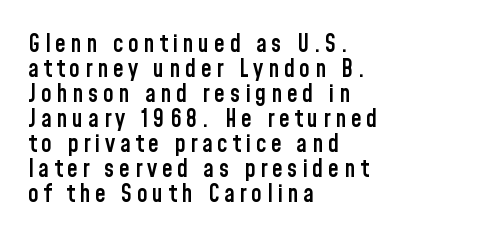
Notice the strokes are somewhat thickened but not fully heavy: this is a semibold. Spacing between characters has been opened up far beyond the box default. One-word summary of the alignment: left. Has an underline been added? It has not. Whoever set this chose condensed vertical rhythm over breathing room.
